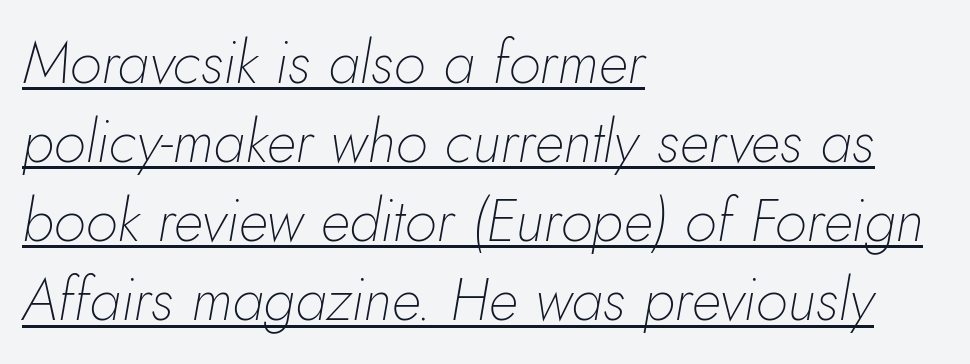
The image shows 59 px thin type, italic (leaning right); set left-aligned, normal line spacing (1.34x), normal letter spacing, underlined; low stroke contrast and a small x-height.
